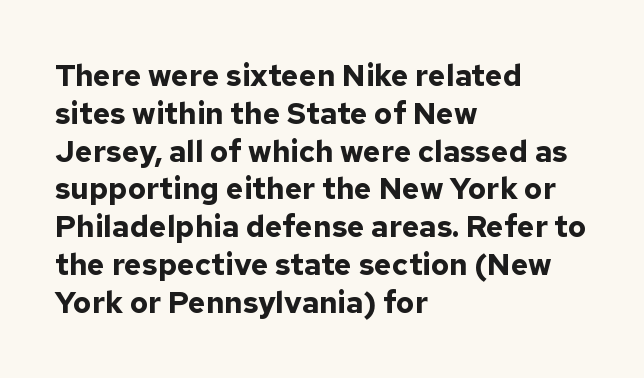
Q: Is the text bold? A: Yes.
Q: Is the text italic (slanted)? A: No, it is upright.
Q: Is the typeface a serif or a sans-serif typeface? A: Sans-serif.
Q: Is the text underlined? A: No.
Q: How is the paragraph aligned? A: Left-aligned.
Q: Is the spacing between letters normal or unusually wide? A: Normal.
Q: Is the spacing between lines tight, normal or loose? A: Normal.
Q: Width (condensed, normal, or wide)? A: Normal.
Q: Stroke contrast? A: Low.
Q: x-height? A: Medium.
Q: Monospaced? A: No.
